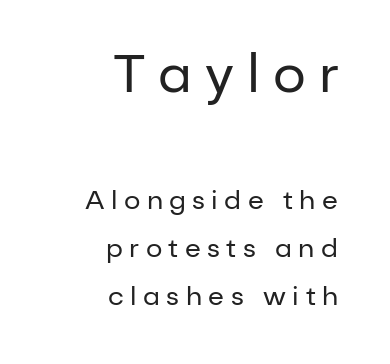
The image shows 52 px regular-weight sans-serif type, upright; set right-aligned, line spacing 1.84x, unusually wide letter spacing (+0.25 em), not underlined; the first (top) block is 2.0x larger; low stroke contrast and a medium x-height.
